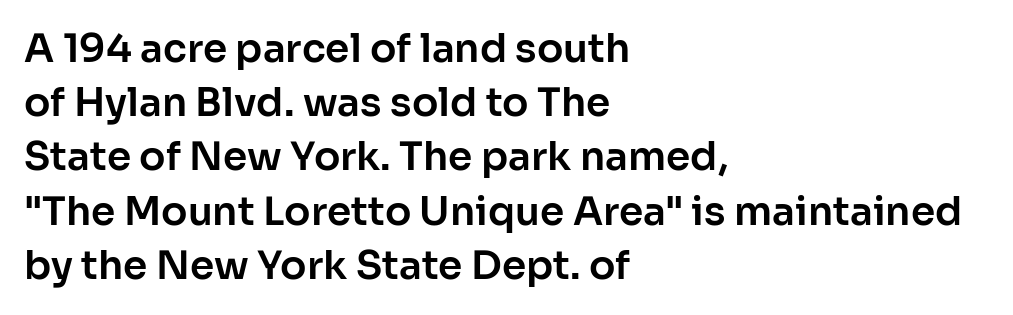
The image shows 39 px sans-serif type, upright; set left-aligned, normal line spacing (1.39x), normal letter spacing, not underlined; low stroke contrast and a medium x-height.
